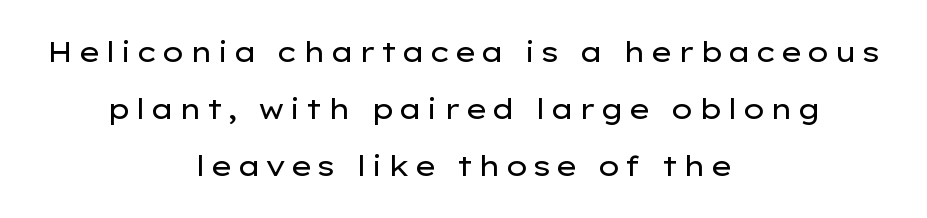
Q: Is the text bold? A: No.
Q: Is the text italic (slanted)? A: No, it is upright.
Q: Is the typeface a serif or a sans-serif typeface? A: Sans-serif.
Q: Is the text underlined? A: No.
Q: How is the paragraph aligned? A: Centered.
Q: Is the spacing between lines tight, normal or loose? A: Loose.
Q: Width (condensed, normal, or wide)? A: Wide.
Q: Stroke contrast? A: Low.
Q: x-height? A: Medium.
Q: Monospaced? A: No.
